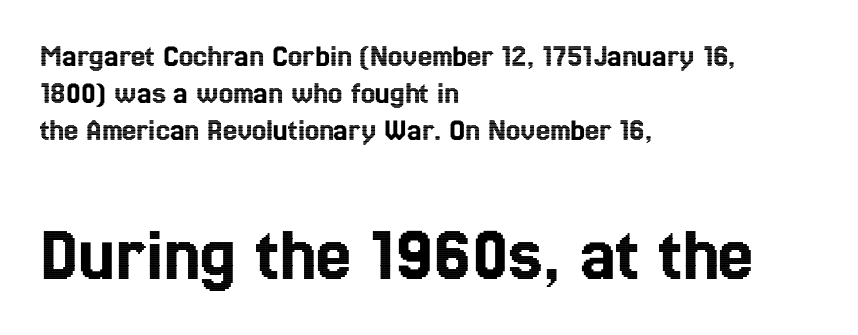
The image shows 79 px condensed type, upright; set left-aligned, line spacing 1.16x, normal letter spacing, not underlined; the second (bottom) block is 2.47x larger; a medium x-height.
